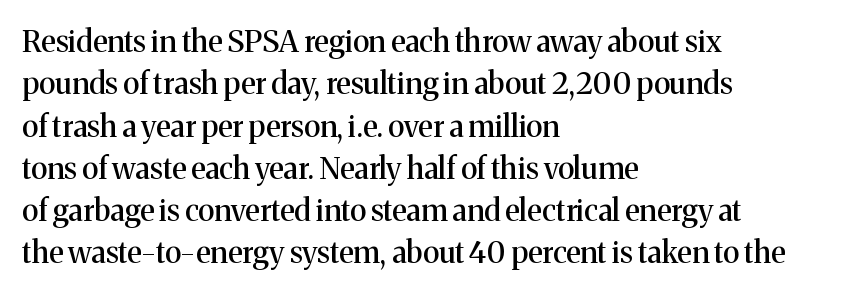
Leading matches the norm, producing a regular column. Compared with a centered layout, this one pins lines to the left instead. Old-style or modern, the face here clearly has serifs. There is no visible air inserted between adjacent glyphs.
